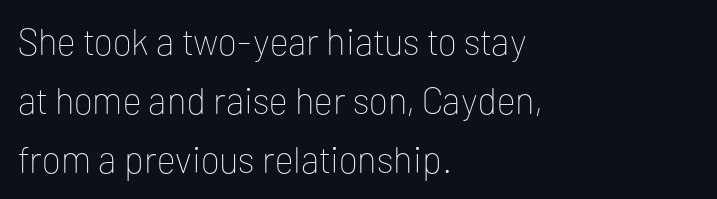
The image shows 37 px thin sans-serif type, upright; set left-aligned, normal line spacing (1.59x), normal letter spacing, not underlined; low stroke contrast and a medium x-height.
